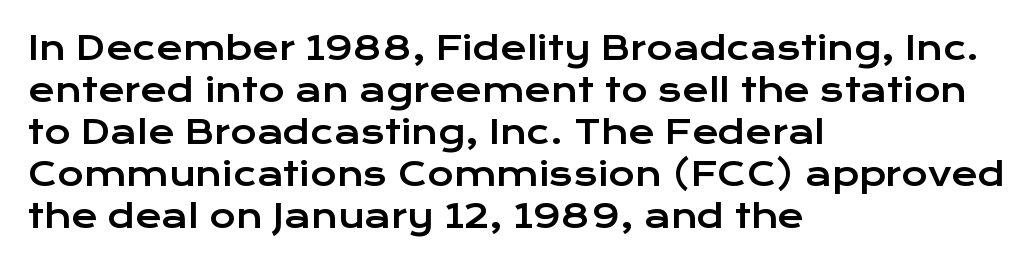
The image shows 32 px wide sans-serif type, upright; set left-aligned, normal line spacing (1.31x), normal letter spacing, not underlined; low stroke contrast and a medium x-height.
